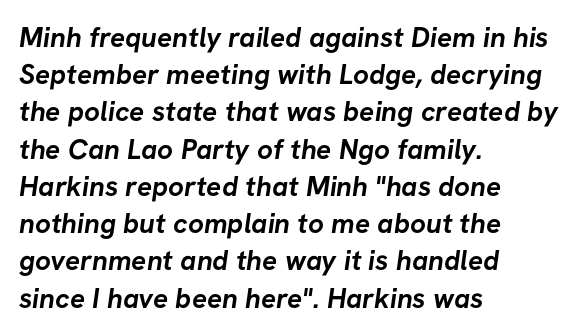
Q: Is the text bold? A: Yes.
Q: Is the typeface a serif or a sans-serif typeface? A: Sans-serif.
Q: Is the text underlined? A: No.
Q: How is the paragraph aligned? A: Left-aligned.
Q: Is the spacing between letters normal or unusually wide? A: Normal.
Q: Is the spacing between lines tight, normal or loose? A: Normal.
Q: Width (condensed, normal, or wide)? A: Normal.
Q: Stroke contrast? A: Low.
Q: x-height? A: Medium.
Q: Monospaced? A: No.
